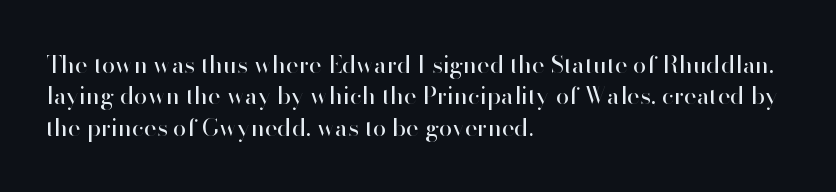
The image shows 24 px text type, upright; set left-aligned, normal line spacing (1.31x), normal letter spacing, not underlined.
